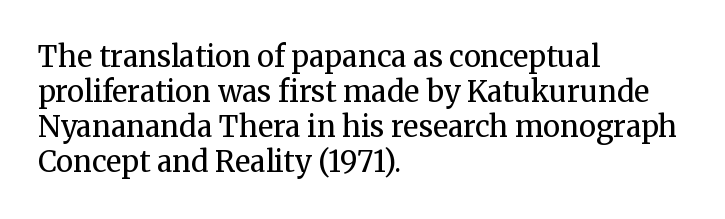
The image shows 29 px regular-weight serif type, upright; set left-aligned, line spacing 1.21x, normal letter spacing, not underlined; medium stroke contrast and a medium x-height.
